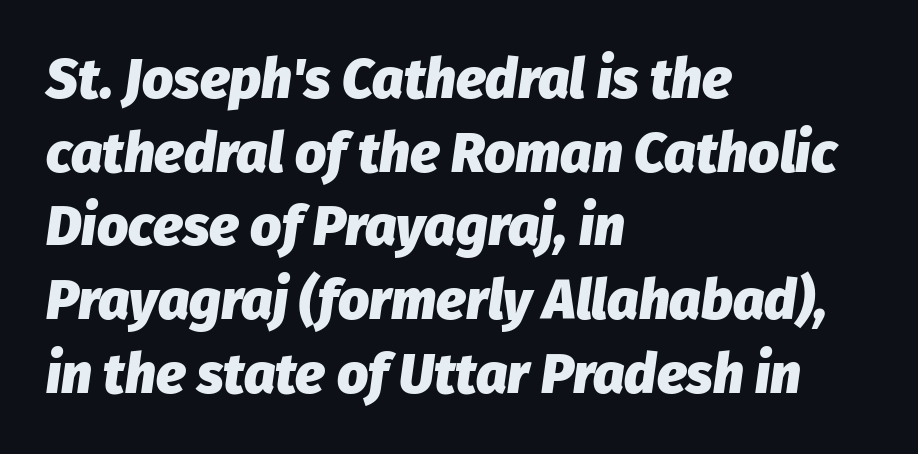
The string is rendered with underlining switched off. The letterforms sit shoulder to shoulder at normal distance. One glance says typical: line gaps are just what's usual. Looks like regular typesetting: each glyph gets only the width it needs. The typesetting leans heavy: a genuine bold. Characters are canted at an angle relative to the baseline's perpendicular.
